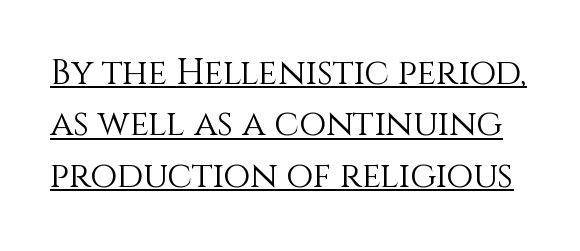
{"italic": "no", "bold": "no", "weight": "light", "width": "normal", "x_height": "large", "monospaced": "no", "underline": "yes", "line_spacing": "normal", "line_spacing_ratio": 1.47, "letter_spacing": "normal", "letter_spacing_em": 0.0, "glyph_px": 35}
